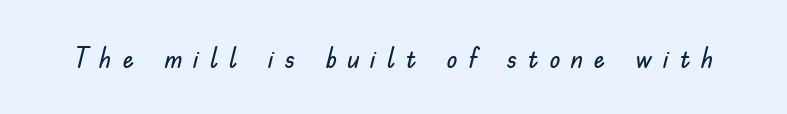
The image shows 28 px sans-serif type; set unusually wide letter spacing (+0.38 em), not underlined; low stroke contrast and a small x-height.
